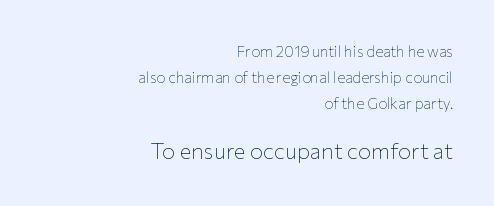
Q: Is the text bold? A: No.
Q: Is the text italic (slanted)? A: No, it is upright.
Q: Is the text underlined? A: No.
Q: How is the paragraph aligned? A: Right-aligned.
Q: Is the spacing between letters normal or unusually wide? A: Normal.
Q: Which block of text is set in a larger size, the first (top) or the second (bottom)? A: The second (bottom) one.
